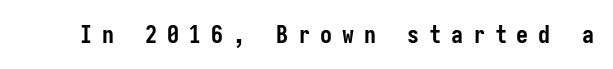
{"italic": "no", "bold": "yes", "underline": "no", "letter_spacing": "wide", "letter_spacing_em": 0.41, "glyph_px": 24}
